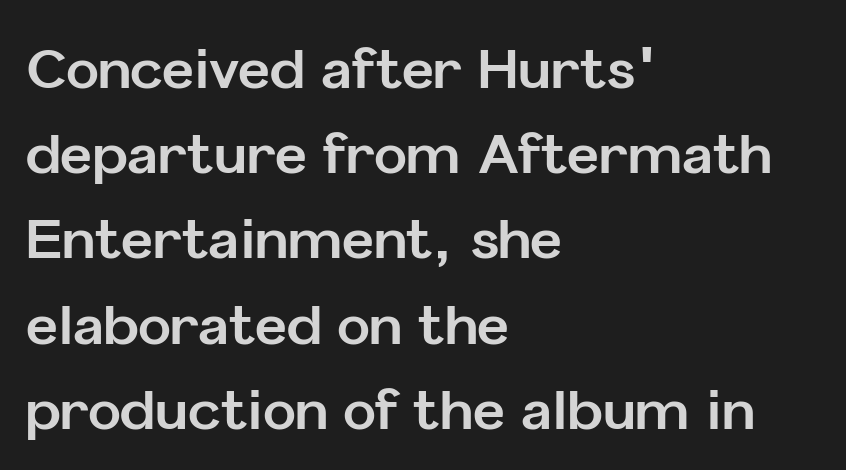
The image shows 55 px bold sans-serif type, upright; set left-aligned, normal line spacing (1.55x), normal letter spacing, not underlined; low stroke contrast and a medium x-height.
